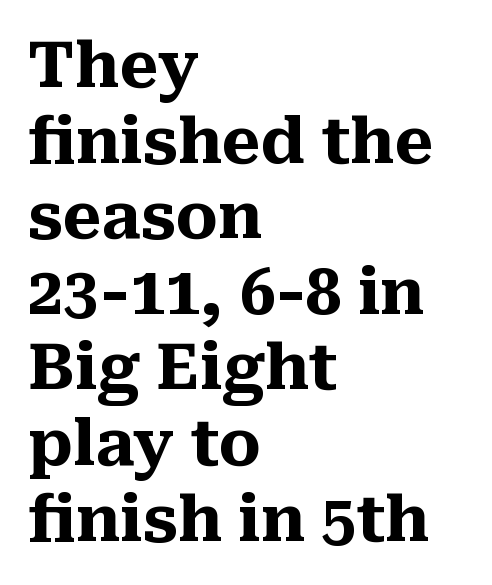
The image shows 63 px heavy serif type, upright; set left-aligned, line spacing 1.2x, normal letter spacing, not underlined; medium stroke contrast and a medium x-height.
